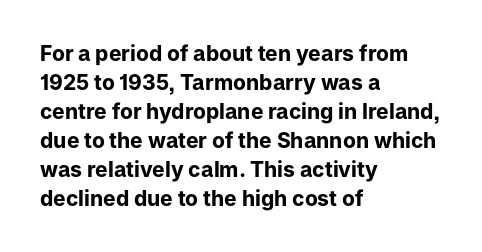
Q: Is the text bold? A: Yes.
Q: Is the text italic (slanted)? A: No, it is upright.
Q: Is the text underlined? A: No.
Q: How is the paragraph aligned? A: Left-aligned.
Q: Is the spacing between letters normal or unusually wide? A: Normal.
Q: Is the spacing between lines tight, normal or loose? A: Normal.
